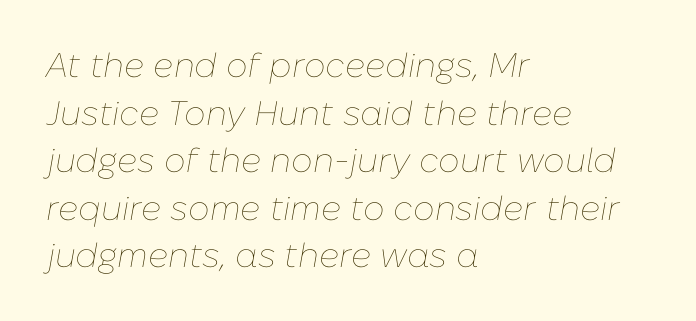
Q: Is the text bold? A: No.
Q: Is the text italic (slanted)? A: Yes, it leans right by about 10 degrees.
Q: Is the text underlined? A: No.
Q: How is the paragraph aligned? A: Left-aligned.
Q: Is the spacing between letters normal or unusually wide? A: Normal.
Q: Is the spacing between lines tight, normal or loose? A: Normal.
Q: Width (condensed, normal, or wide)? A: Normal.
Q: Stroke contrast? A: Low.
Q: x-height? A: Medium.
Q: Monospaced? A: No.
